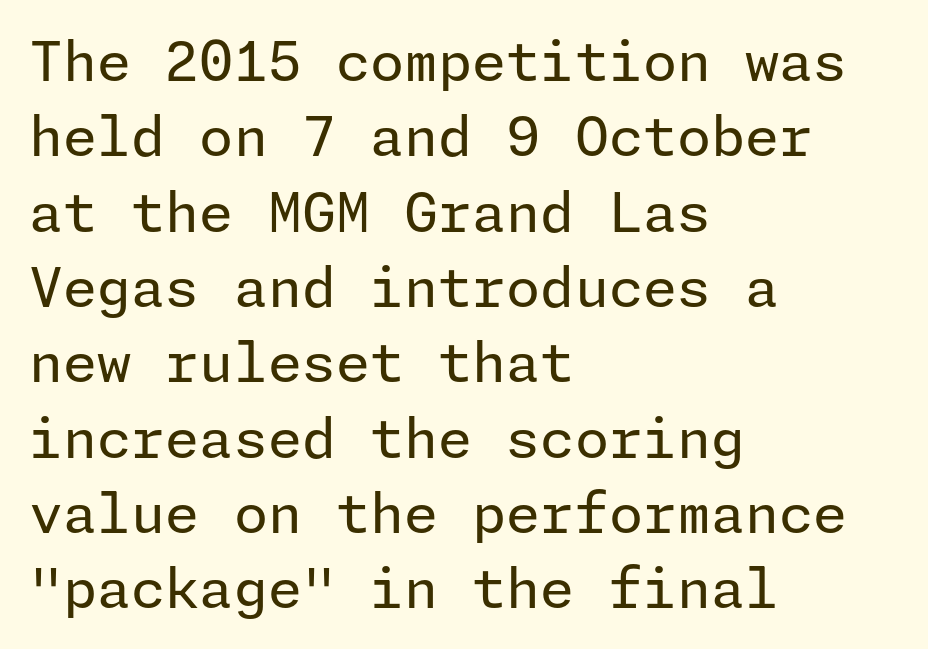
The image shows 55 px regular-weight sans-serif type, upright; set left-aligned, normal line spacing (1.37x), normal letter spacing, not underlined; low stroke contrast and a medium x-height.
